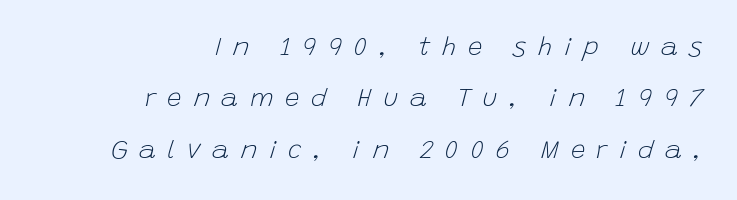
Q: Is the text bold? A: No.
Q: Is the text italic (slanted)? A: Yes, it leans right by about 15 degrees.
Q: Is the text underlined? A: No.
Q: How is the paragraph aligned? A: Right-aligned.
Q: Is the spacing between letters normal or unusually wide? A: Unusually wide.
Q: Is the spacing between lines tight, normal or loose? A: Loose.
